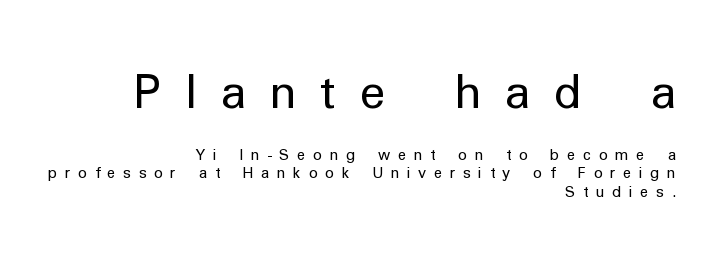
{"serif": "no", "italic": "no", "bold": "no", "weight": "regular", "width": "normal", "stroke_contrast": "low", "x_height": "medium", "monospaced": "no", "underline": "no", "align": "right", "line_spacing_ratio": 1.24, "letter_spacing": "wide", "letter_spacing_em": 0.5, "larger_block": "first", "size_ratio": 3.07, "glyph_px": 46}
